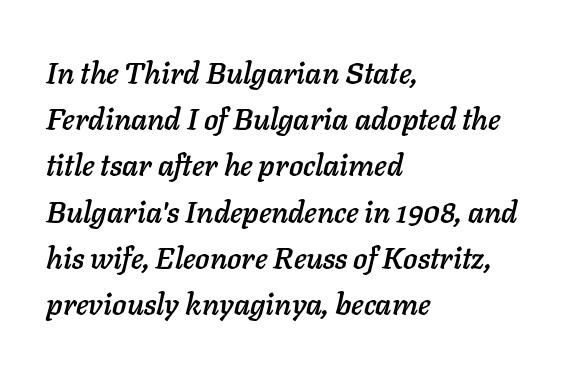
The image shows 30 px text type, italic (leaning right); set left-aligned, normal line spacing (1.54x), normal letter spacing, not underlined; low stroke contrast and a medium x-height.
